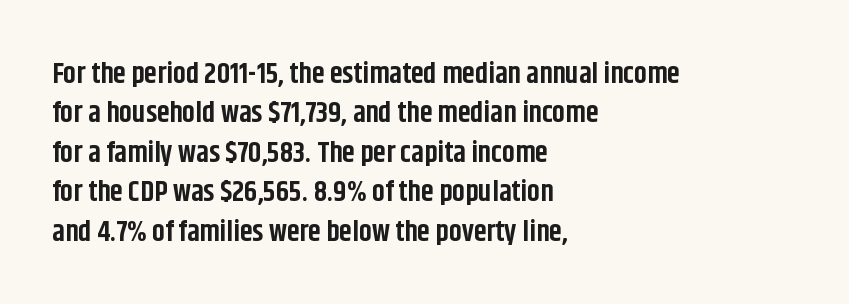
{"serif": "no", "italic": "no", "bold": "yes", "weight": "bold", "width": "condensed", "stroke_contrast": "low", "x_height": "large", "monospaced": "no", "underline": "no", "align": "left", "line_spacing": "normal", "line_spacing_ratio": 1.36, "letter_spacing": "normal", "letter_spacing_em": 0.0, "glyph_px": 29}
